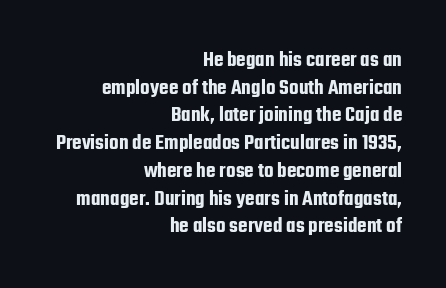
{"italic": "no", "underline": "no", "align": "right", "line_spacing": "normal", "line_spacing_ratio": 1.26, "letter_spacing": "normal", "letter_spacing_em": 0.0, "glyph_px": 22}
